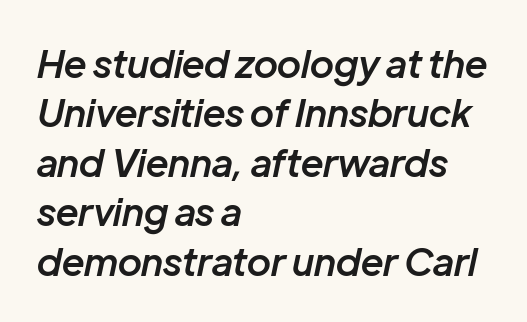
These lines carry some extra weight — a demibold, not a full bold. The rendering uses natural spacing where letterforms have individual widths. The gap between lines stays unmarked. Nothing unusual about the tracking: characters are spaced as the font intends. Posture: slanted. The lines are quadded left.
